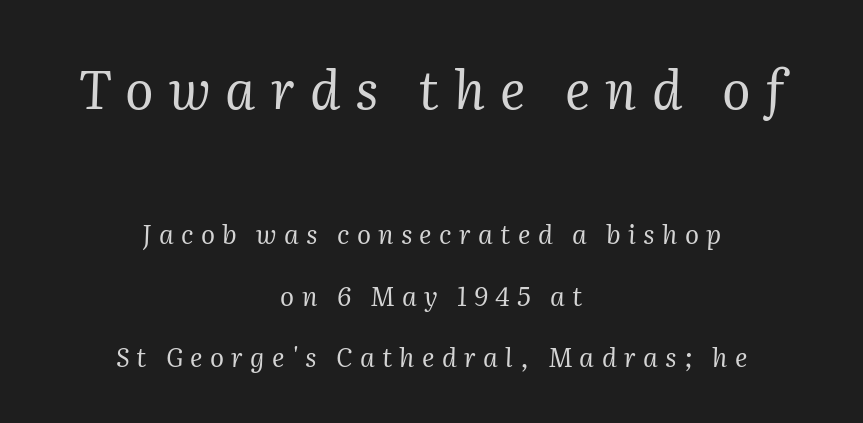
Unbolded letterforms with no extra heft. Tracking value appears strongly positive — letters spread wide. The composition opens big and finishes small. The characters display serif detailing at their extremities. Line starts and ends both wander, symmetrically. Rule under the text: the space is simply empty.
